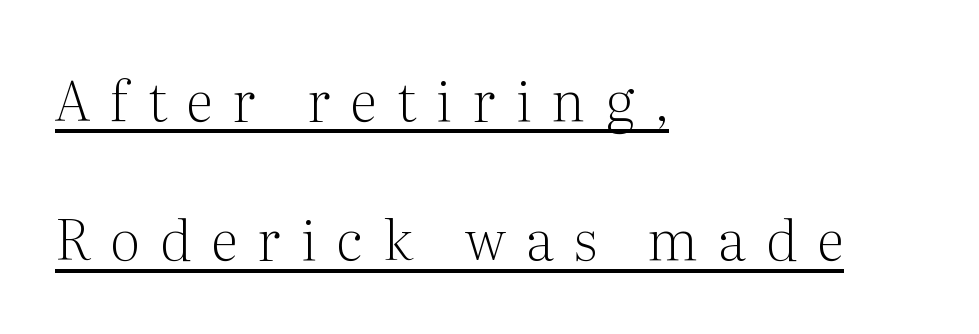
The image shows 56 px light serif type, upright; set left-aligned, loose line spacing (2.49x), unusually wide letter spacing (+0.36 em), underlined; medium stroke contrast and a medium x-height.
